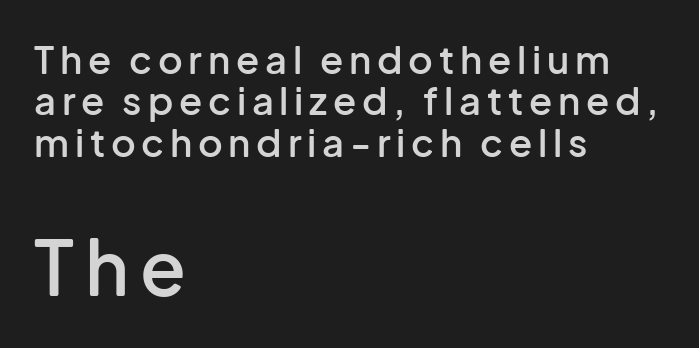
Q: Is the text bold? A: Semi-bold.
Q: Is the text italic (slanted)? A: No, it is upright.
Q: Is the typeface a serif or a sans-serif typeface? A: Sans-serif.
Q: Is the text underlined? A: No.
Q: How is the paragraph aligned? A: Left-aligned.
Q: Is the spacing between lines tight, normal or loose? A: Tight.
Q: Which block of text is set in a larger size, the first (top) or the second (bottom)? A: The second (bottom) one.
Q: Width (condensed, normal, or wide)? A: Normal.
Q: Stroke contrast? A: Low.
Q: x-height? A: Medium.
Q: Monospaced? A: No.
